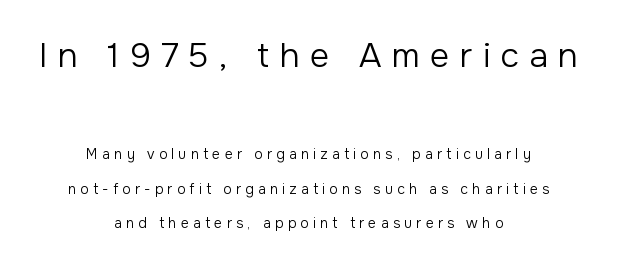
Here the designer chose a conventional face with non-uniform glyph widths. In terms of letterspacing, this is a distinctly airy, spread setting. Posture: upright roman. You could fit nearly another row in the gap between these rows.
